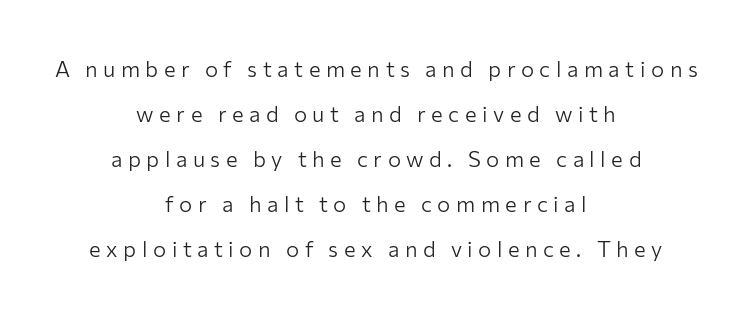
{"italic": "no", "bold": "no", "underline": "no", "align": "center", "line_spacing": "loose", "line_spacing_ratio": 2.04, "letter_spacing": "wide", "letter_spacing_em": 0.25, "glyph_px": 22}
